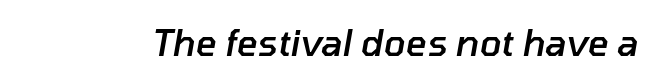
The image shows 36 px semibold type, italic (leaning right); set normal letter spacing, not underlined; low stroke contrast and a medium x-height.
